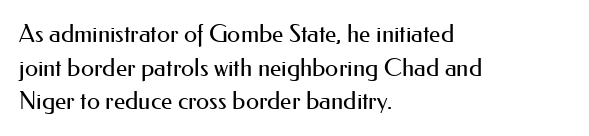
The image shows 24 px text type, upright; set left-aligned, normal line spacing (1.4x), normal letter spacing, not underlined.
